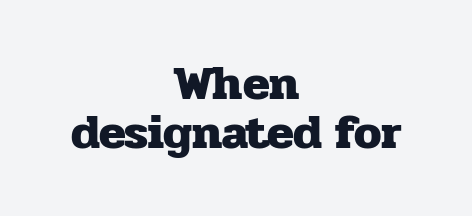
{"serif": "yes", "italic": "no", "bold": "yes", "weight": "heavy", "width": "normal", "stroke_contrast": "low", "x_height": "medium", "monospaced": "no", "underline": "no", "align": "center", "line_spacing": "tight", "line_spacing_ratio": 1.0, "letter_spacing": "normal", "letter_spacing_em": 0.0, "glyph_px": 49}
